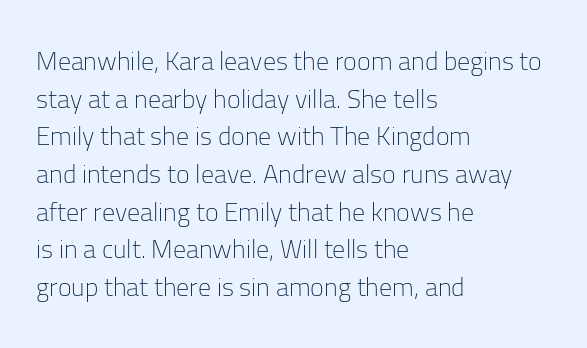
This sample is left-justified, so line endings fall wherever the words run out. Short note: letters normally spaced. These lines were composed using upright roman letters. Nothing heavy about these letters — not bold at all. The glyphs are unaccompanied by any horizontal stroke below them. Quick note: interline space is typical.
